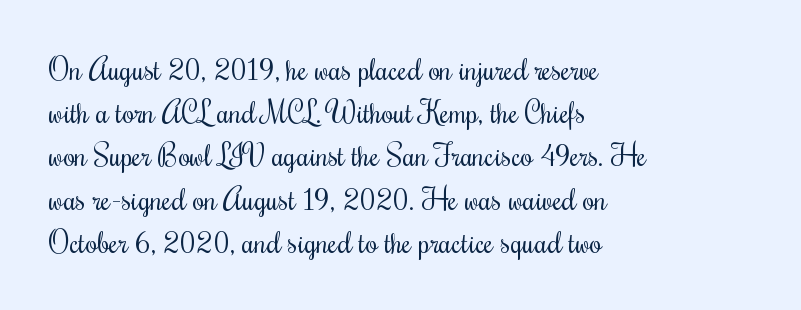
{"serif": "yes", "bold": "no", "weight": "regular", "width": "condensed", "stroke_contrast": "medium", "x_height": "small", "monospaced": "no", "underline": "no", "align": "left", "line_spacing": "normal", "line_spacing_ratio": 1.44, "letter_spacing": "normal", "letter_spacing_em": 0.0, "glyph_px": 30}
